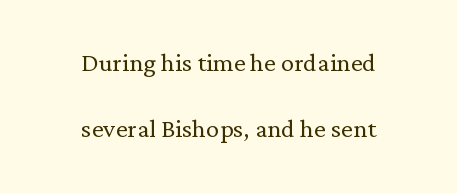
{"serif": "yes", "italic": "no", "bold": "no", "weight": "light", "width": "normal", "stroke_contrast": "low", "x_height": "medium", "monospaced": "no", "underline": "no", "align": "center", "line_spacing": "loose", "line_spacing_ratio": 1.99, "letter_spacing": "normal", "letter_spacing_em": 0.0, "glyph_px": 33}
